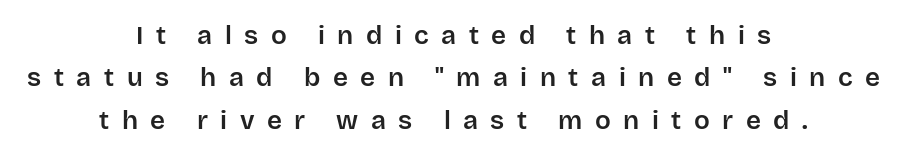
{"italic": "no", "underline": "no", "align": "center", "line_spacing": "normal", "line_spacing_ratio": 1.63, "letter_spacing": "wide", "letter_spacing_em": 0.48, "glyph_px": 26}
